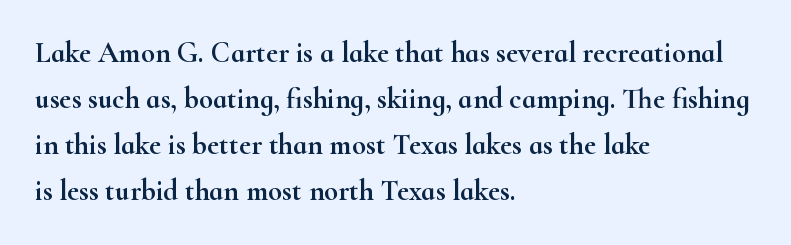
Q: Is the text italic (slanted)? A: No, it is upright.
Q: Is the typeface a serif or a sans-serif typeface? A: Serif.
Q: Is the text underlined? A: No.
Q: How is the paragraph aligned? A: Left-aligned.
Q: Is the spacing between letters normal or unusually wide? A: Normal.
Q: Is the spacing between lines tight, normal or loose? A: Normal.
Q: Width (condensed, normal, or wide)? A: Wide.
Q: Stroke contrast? A: High.
Q: x-height? A: Small.
Q: Monospaced? A: No.
